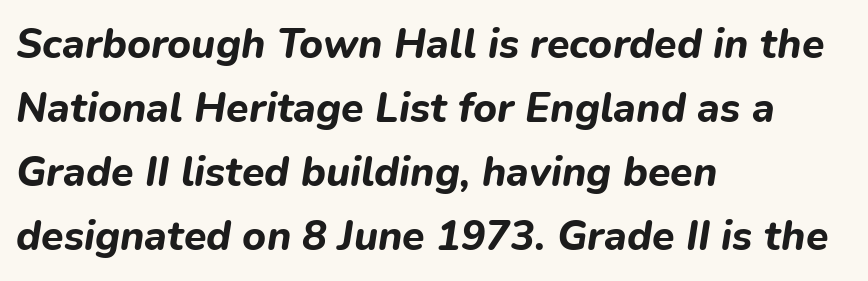
{"italic": "yes", "lean": "right", "slant_degrees": 9, "bold": "yes", "weight": "bold", "width": "normal", "stroke_contrast": "low", "x_height": "medium", "monospaced": "no", "underline": "no", "align": "left", "line_spacing": "normal", "line_spacing_ratio": 1.56, "letter_spacing": "normal", "letter_spacing_em": 0.0, "glyph_px": 41}
